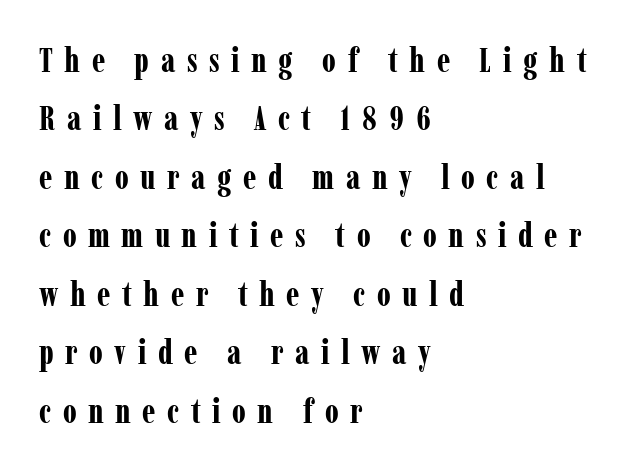
{"serif": "yes", "italic": "no", "bold": "yes", "weight": "bold", "width": "condensed", "stroke_contrast": "low", "x_height": "medium", "monospaced": "no", "underline": "no", "align": "left", "line_spacing_ratio": 1.72, "letter_spacing": "wide", "letter_spacing_em": 0.34, "glyph_px": 34}
